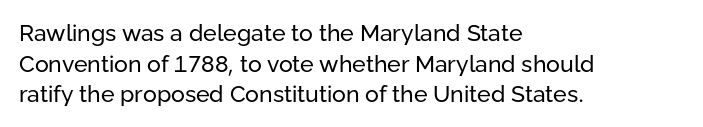
Vertical spacing — default. The text block is weighted toward the left margin, trailing off unevenly rightward. The baseline area is clear. These lines keep a tight, regular rhythm from letter to letter. No extra ink here — the face is not bold.
